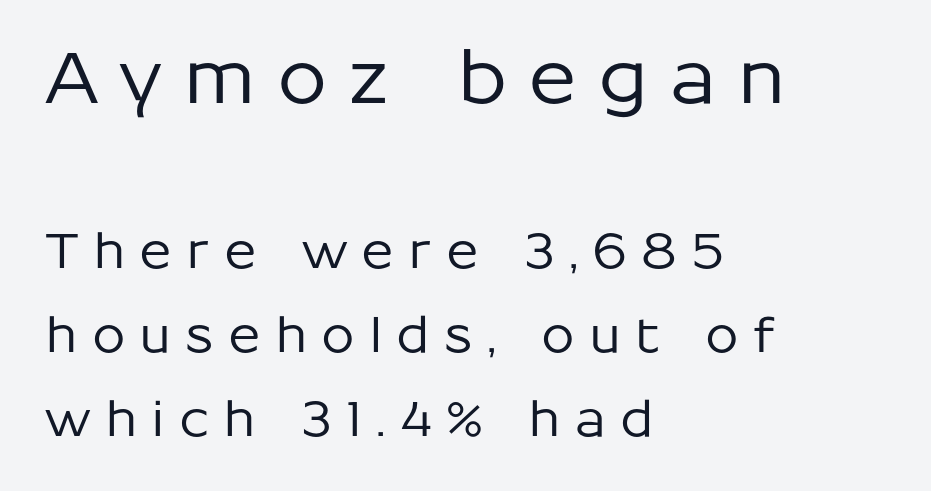
Are there feet on the stems? There aren't — it's a sans. Between these two stacked blocks, the higher one wins on size. Tracking value appears strongly positive — letters spread wide. The letters advance in unequal steps, a hallmark of proportional type.
